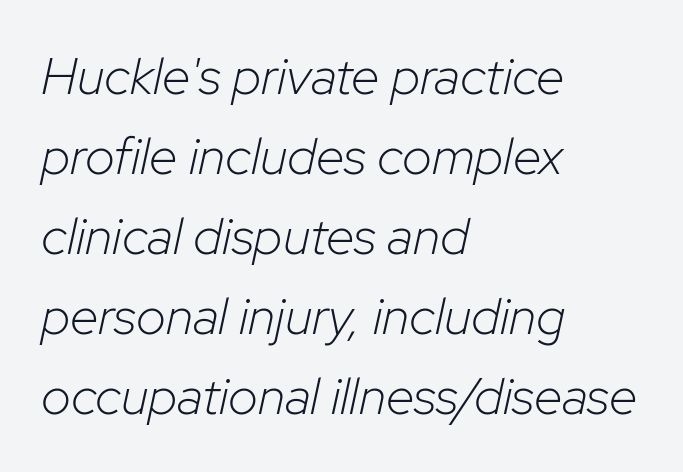
The image shows 52 px light type, italic (leaning right); set left-aligned, normal line spacing (1.54x), normal letter spacing, not underlined; low stroke contrast and a medium x-height.
